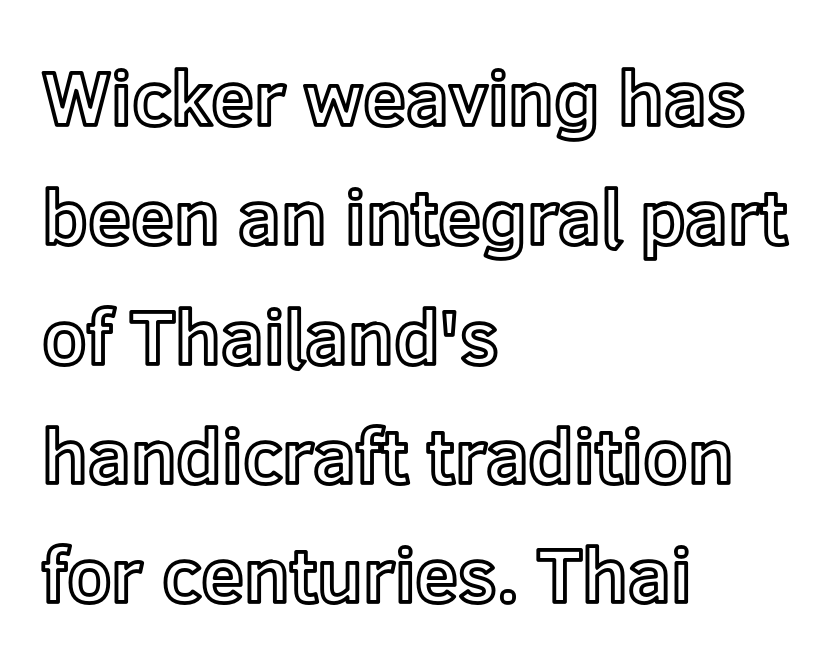
Q: Is the text italic (slanted)? A: No, it is upright.
Q: Is the text underlined? A: No.
Q: How is the paragraph aligned? A: Left-aligned.
Q: Is the spacing between letters normal or unusually wide? A: Normal.
Q: Is the spacing between lines tight, normal or loose? A: Normal.
Q: Width (condensed, normal, or wide)? A: Normal.
Q: x-height? A: Medium.
Q: Monospaced? A: No.
